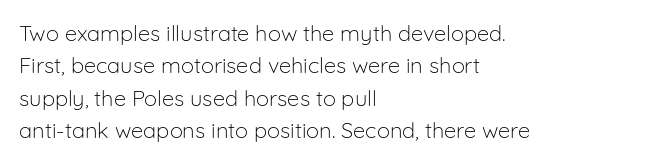
{"italic": "no", "bold": "no", "underline": "no", "align": "left", "line_spacing": "normal", "line_spacing_ratio": 1.47, "letter_spacing": "normal", "letter_spacing_em": 0.0, "glyph_px": 22}
